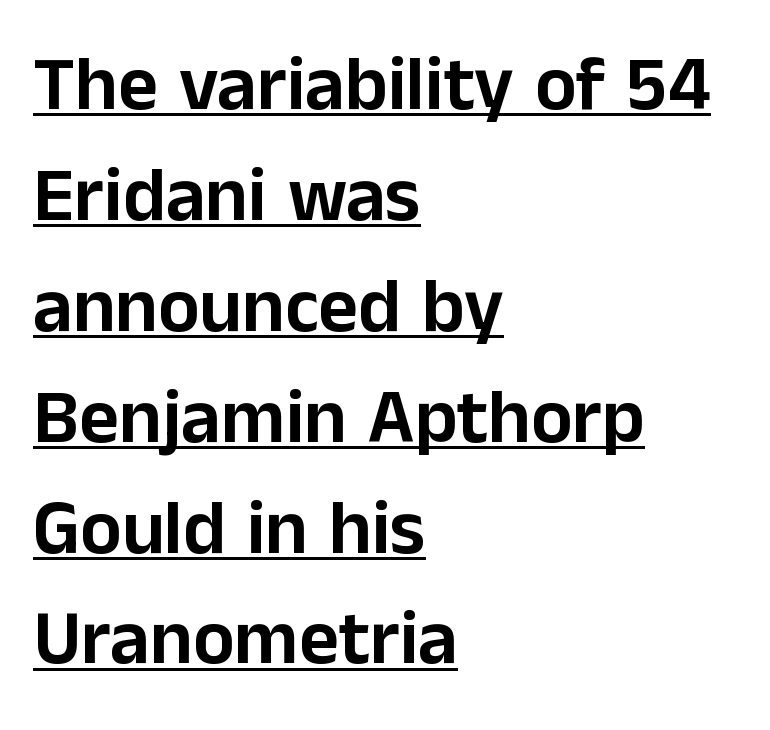
Q: Is the text italic (slanted)? A: No, it is upright.
Q: Is the typeface a serif or a sans-serif typeface? A: Sans-serif.
Q: Is the text underlined? A: Yes.
Q: How is the paragraph aligned? A: Left-aligned.
Q: Is the spacing between letters normal or unusually wide? A: Normal.
Q: Is the spacing between lines tight, normal or loose? A: Normal.
Q: Width (condensed, normal, or wide)? A: Normal.
Q: Stroke contrast? A: Low.
Q: x-height? A: Medium.
Q: Monospaced? A: No.
